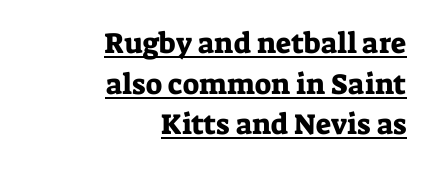
{"serif": "yes", "italic": "no", "width": "normal", "stroke_contrast": "low", "x_height": "medium", "monospaced": "no", "underline": "yes", "align": "right", "line_spacing": "normal", "line_spacing_ratio": 1.4, "letter_spacing": "normal", "letter_spacing_em": 0.0, "glyph_px": 29}
